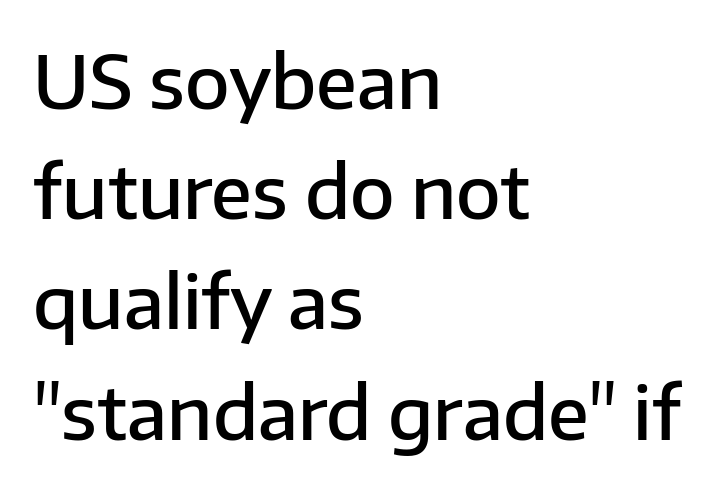
Q: Is the text bold? A: Semi-bold.
Q: Is the text italic (slanted)? A: No, it is upright.
Q: Is the typeface a serif or a sans-serif typeface? A: Sans-serif.
Q: Is the text underlined? A: No.
Q: How is the paragraph aligned? A: Left-aligned.
Q: Is the spacing between letters normal or unusually wide? A: Normal.
Q: Is the spacing between lines tight, normal or loose? A: Normal.
Q: Width (condensed, normal, or wide)? A: Normal.
Q: Stroke contrast? A: Low.
Q: x-height? A: Medium.
Q: Monospaced? A: No.
